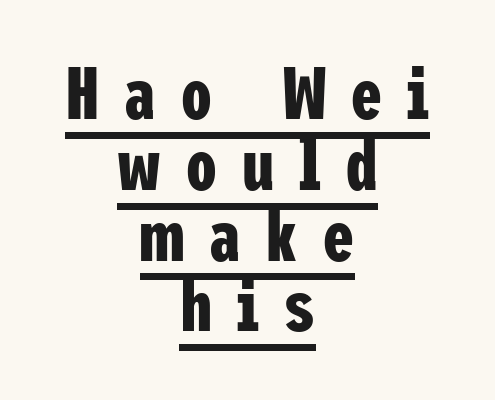
{"serif": "no", "italic": "no", "bold": "yes", "weight": "bold", "width": "condensed", "stroke_contrast": "low", "x_height": "medium", "underline": "yes", "align": "center", "line_spacing": "tight", "line_spacing_ratio": 0.97, "letter_spacing": "wide", "letter_spacing_em": 0.33, "glyph_px": 73}
